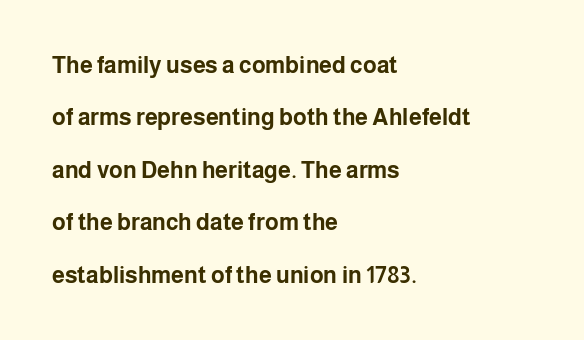
The image shows 23 px bold type, upright; set left-aligned, loose line spacing (2.28x), normal letter spacing, not underlined.
